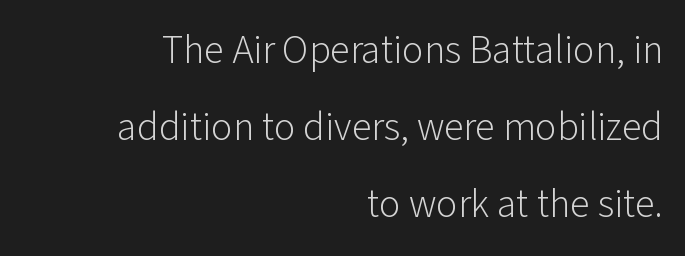
The passage shown has conventional tracking throughout. This sample uses an upright cut, with every glyph sitting square on the baseline. Note: no serifs on the glyphs. Do the characters align in a grid? No, the font is proportional.
